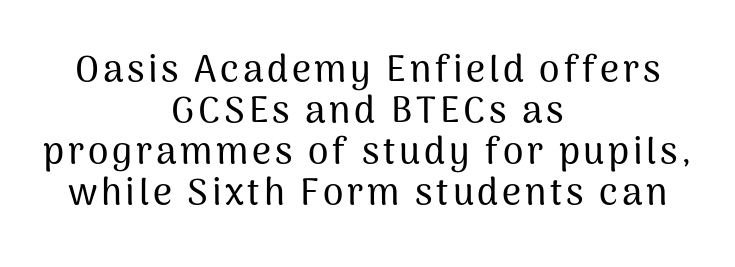
Each new line begins almost immediately beneath the previous one. This rendering employs a face without finishing strokes, i.e., a sans-serif. A clean baseline with only descenders dipping below it. If you drew a line through each stem, it would be perfectly vertical. If you folded the block vertically in half, each line would mirror itself in length.
